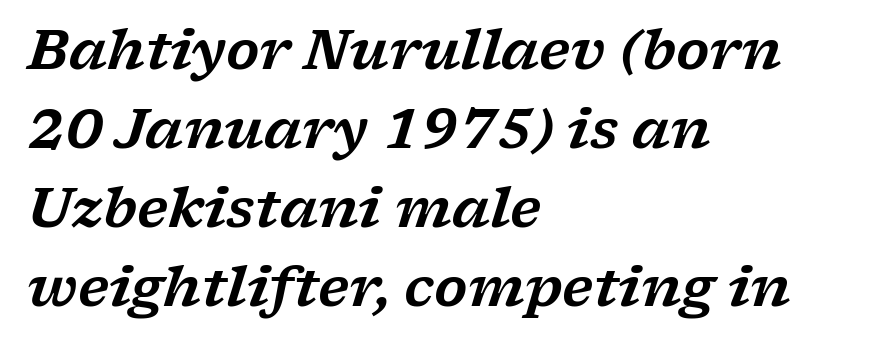
Q: Is the text italic (slanted)? A: Yes, it leans right by about 17 degrees.
Q: Is the typeface a serif or a sans-serif typeface? A: Serif.
Q: Is the text underlined? A: No.
Q: How is the paragraph aligned? A: Left-aligned.
Q: Is the spacing between letters normal or unusually wide? A: Normal.
Q: Is the spacing between lines tight, normal or loose? A: Normal.
Q: Width (condensed, normal, or wide)? A: Wide.
Q: Stroke contrast? A: Low.
Q: x-height? A: Medium.
Q: Monospaced? A: No.
